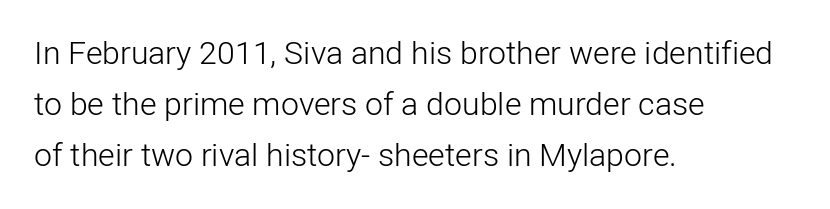
The image shows 32 px light sans-serif type, upright; set left-aligned, normal line spacing (1.6x), normal letter spacing, not underlined; low stroke contrast and a medium x-height.
